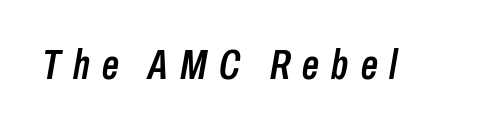
The typography opts for an oblique posture over an upright one. The strip under each line holds only bare page. The letters are spread apart with noticeably loose tracking. Character widths vary here, with narrow letters taking less room than wide ones.
